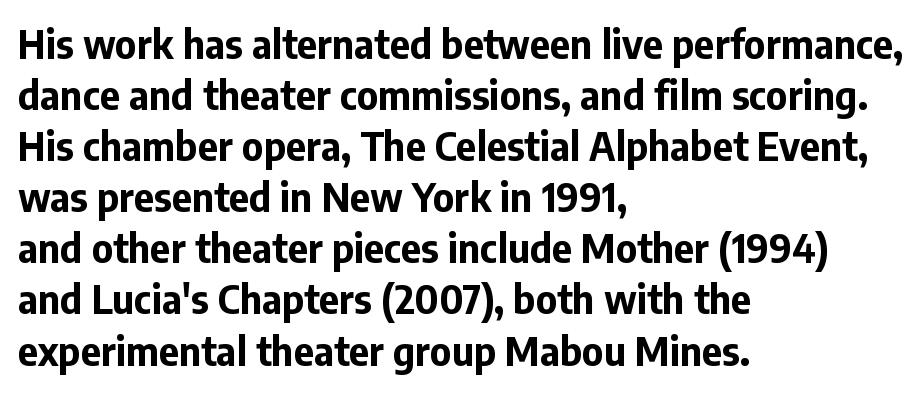
Q: Is the text bold? A: Yes.
Q: Is the text italic (slanted)? A: No, it is upright.
Q: Is the typeface a serif or a sans-serif typeface? A: Sans-serif.
Q: Is the text underlined? A: No.
Q: How is the paragraph aligned? A: Left-aligned.
Q: Is the spacing between letters normal or unusually wide? A: Normal.
Q: Is the spacing between lines tight, normal or loose? A: Normal.
Q: Width (condensed, normal, or wide)? A: Normal.
Q: Stroke contrast? A: Low.
Q: x-height? A: Medium.
Q: Monospaced? A: No.
